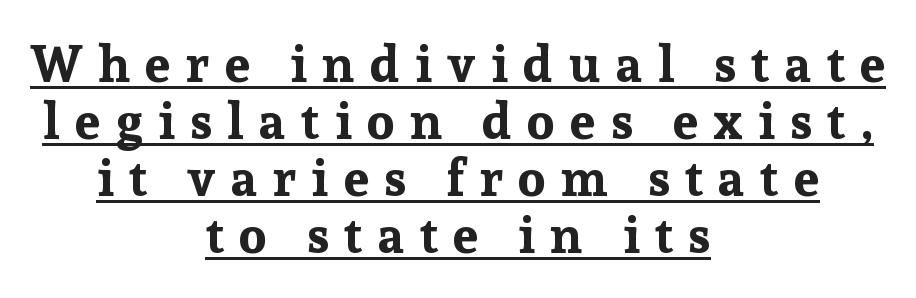
Q: Is the text bold? A: Yes.
Q: Is the text italic (slanted)? A: No, it is upright.
Q: Is the typeface a serif or a sans-serif typeface? A: Serif.
Q: Is the text underlined? A: Yes.
Q: How is the paragraph aligned? A: Centered.
Q: Is the spacing between letters normal or unusually wide? A: Unusually wide.
Q: Is the spacing between lines tight, normal or loose? A: Tight.
Q: Width (condensed, normal, or wide)? A: Normal.
Q: Stroke contrast? A: Low.
Q: x-height? A: Medium.
Q: Monospaced? A: No.
